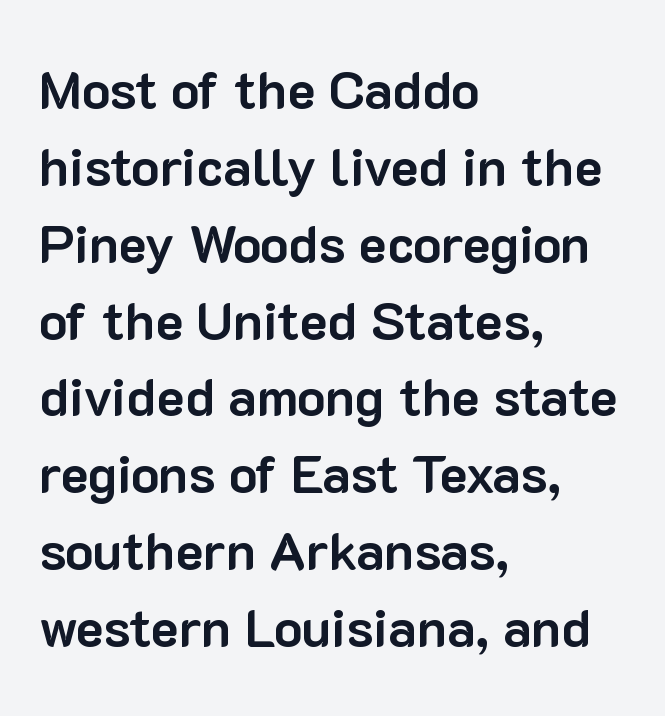
The image shows 53 px bold sans-serif type, upright; set left-aligned, normal line spacing (1.45x), normal letter spacing, not underlined; low stroke contrast and a medium x-height.
